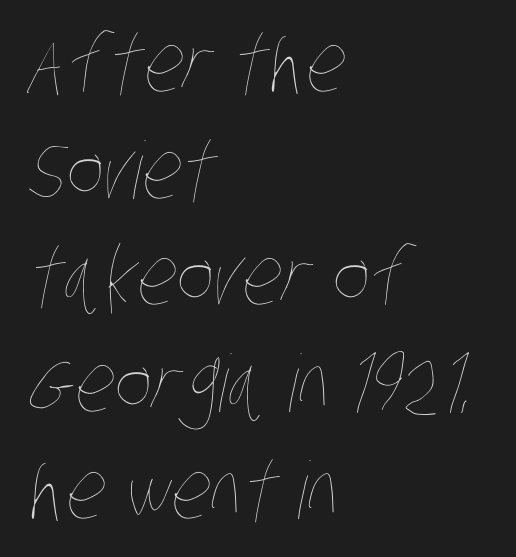
The line texture is even and compact thanks to regular tracking. The face used here is proportionally spaced, like ordinary book or web type. The passage shown is not underscored anywhere. Evenly set lines give the paragraph a standard silhouette.
